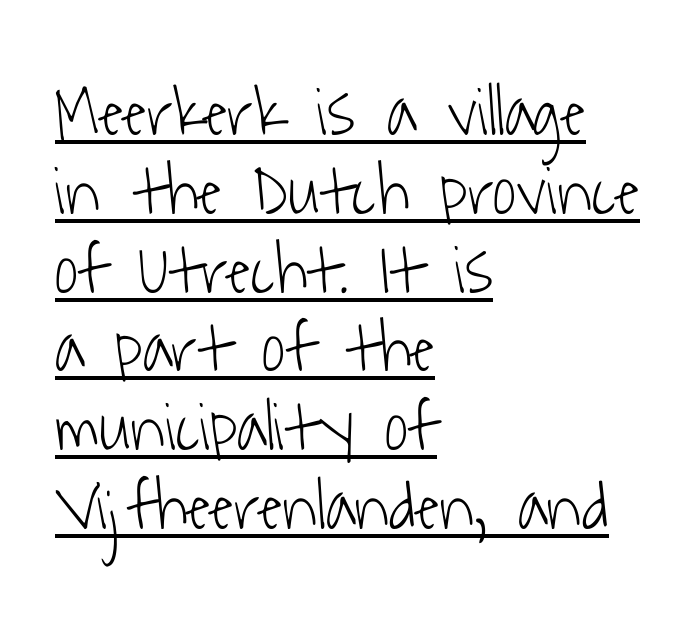
{"serif": "no", "bold": "no", "weight": "light", "width": "condensed", "stroke_contrast": "low", "x_height": "medium", "monospaced": "no", "underline": "yes", "align": "left", "line_spacing": "tight", "line_spacing_ratio": 1.11, "letter_spacing": "normal", "letter_spacing_em": 0.0, "glyph_px": 71}
